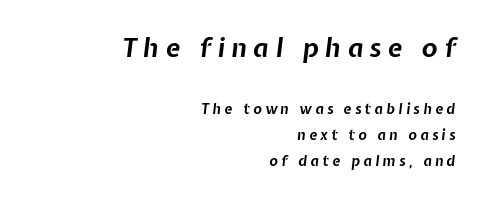
The ragged edge is on the left, which tells us the setting is flush right. The block sitting higher on the canvas is the one with enlarged characters. Observe the wide spacing: letters keep a clear distance from each other. Its strokes are broad and dark, the hallmark of bold type.
